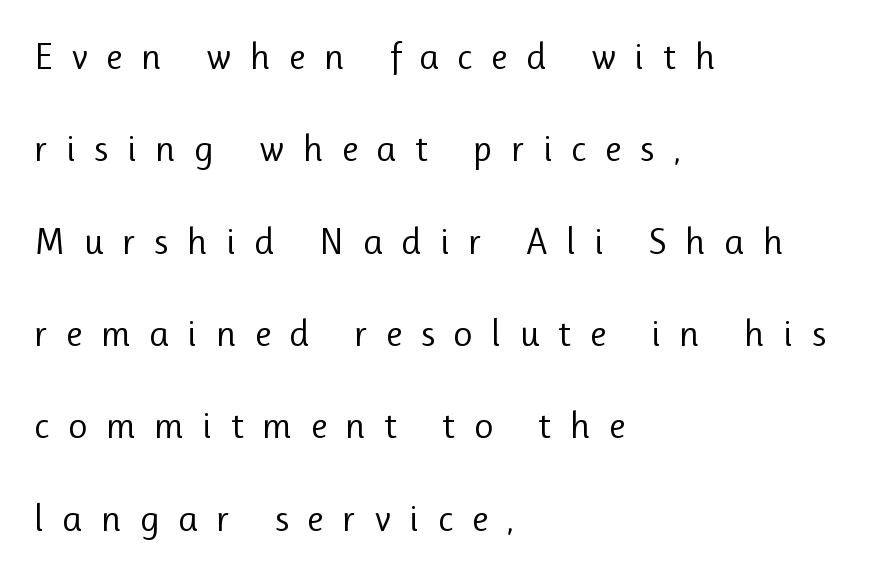
The designer dialed line spacing up above the default. The letters stand straight up with perfectly vertical stems. Think standard paragraph weight, or any step lighter than that. The foot of each line stays bare and open.
